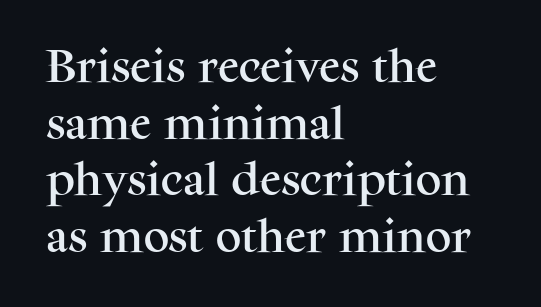
The image shows 36 px serif type, upright; set left-aligned, normal line spacing (1.57x), normal letter spacing, not underlined; medium stroke contrast and a medium x-height.
